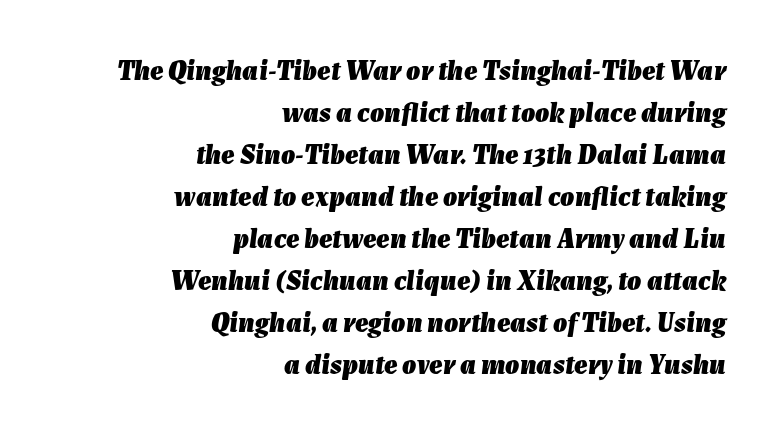
{"italic": "yes", "lean": "right", "slant_degrees": 7, "bold": "yes", "weight": "heavy", "width": "normal", "stroke_contrast": "low", "x_height": "medium", "monospaced": "no", "underline": "no", "align": "right", "line_spacing": "normal", "line_spacing_ratio": 1.5, "letter_spacing": "normal", "letter_spacing_em": 0.0, "glyph_px": 28}
